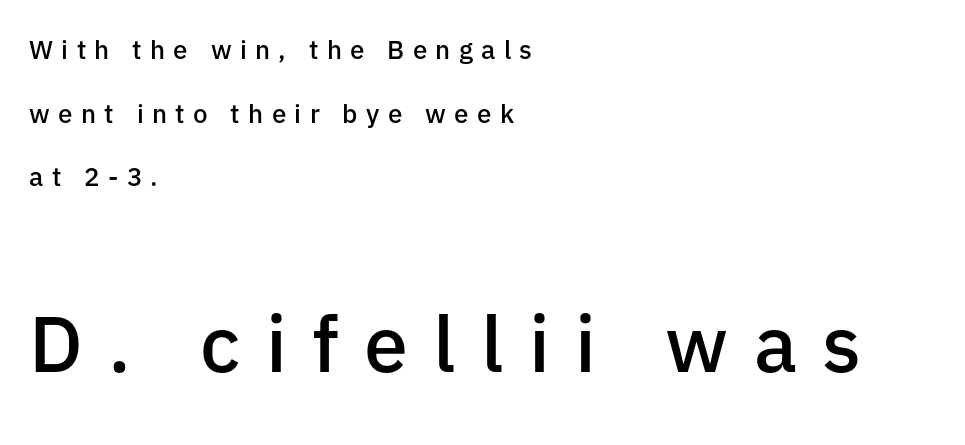
{"serif": "no", "italic": "no", "bold": "semi", "weight": "semibold", "width": "normal", "stroke_contrast": "low", "x_height": "medium", "monospaced": "no", "underline": "no", "align": "left", "line_spacing": "loose", "line_spacing_ratio": 2.45, "letter_spacing": "wide", "letter_spacing_em": 0.32, "larger_block": "second", "size_ratio": 3.04, "glyph_px": 79}
